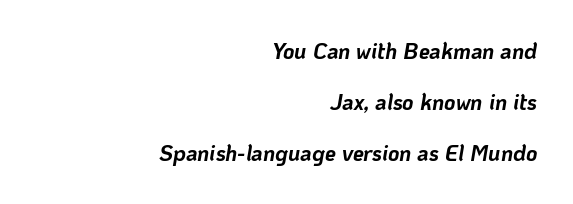
Casual observation: everything's shoved over to the right. Inter-character spacing is left at the font's built-in metrics. The axis of the letterforms is tilted away from vertical. Vertical spacing — loose. The sample has been set heavy, in full bold. The baseline area is clear.
